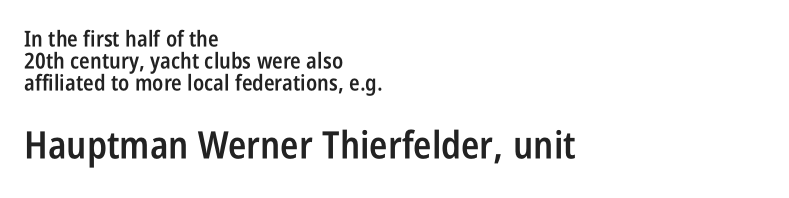
{"serif": "no", "italic": "no", "bold": "semi", "weight": "semibold", "width": "condensed", "stroke_contrast": "low", "x_height": "large", "monospaced": "no", "underline": "no", "align": "left", "line_spacing": "tight", "line_spacing_ratio": 1.0, "letter_spacing": "normal", "letter_spacing_em": 0.0, "larger_block": "second", "size_ratio": 1.73, "glyph_px": 38}
